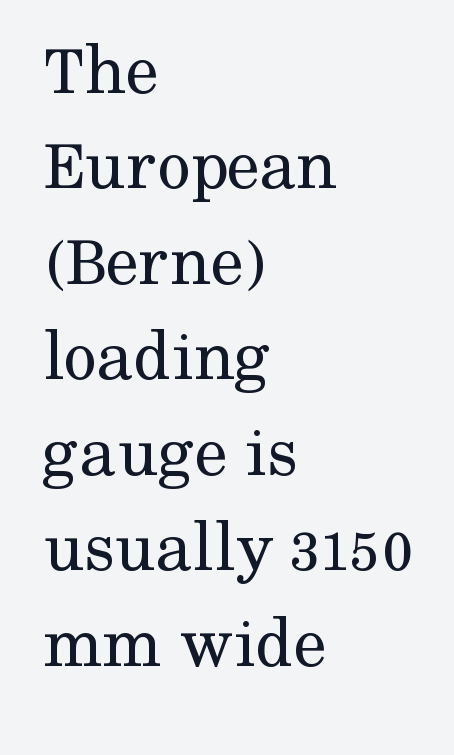
Heft: none added — not bold. Underline: absent. Do the letters lean? They stand straight. Leading matches the norm, producing a regular column. Is this a fixed-width face? No — the glyphs have proportional, varying widths.
